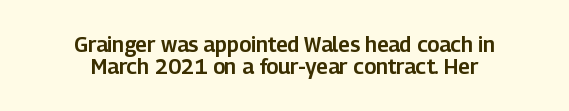
The image shows 21 px text type, upright; set centered, tight line spacing (1.05x), normal letter spacing, not underlined.
